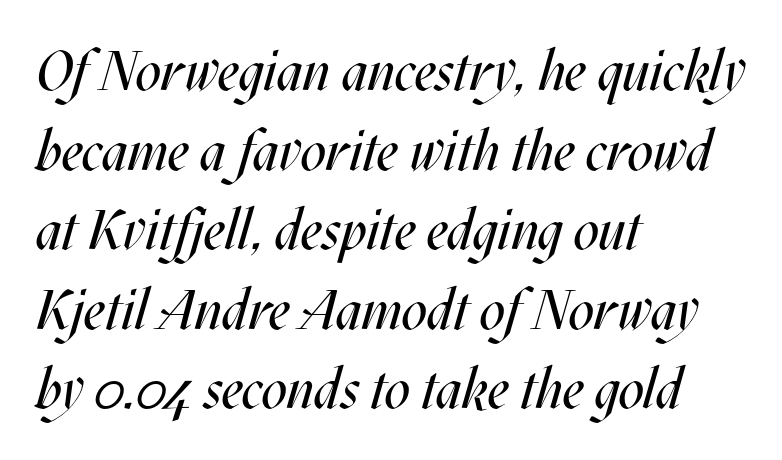
The image shows 56 px regular-weight, condensed type, italic (leaning right); set left-aligned, normal line spacing (1.42x), normal letter spacing, not underlined; medium stroke contrast and a large x-height.
